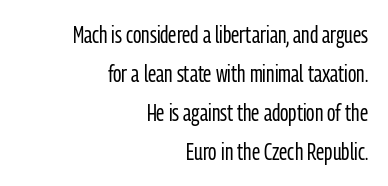
{"italic": "no", "bold": "no", "underline": "no", "align": "right", "line_spacing": "normal", "line_spacing_ratio": 1.69, "letter_spacing": "normal", "letter_spacing_em": 0.0, "glyph_px": 23}
